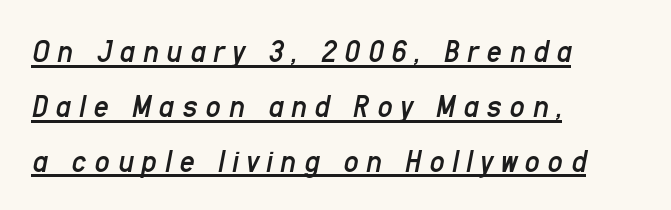
Q: Is the text bold? A: No.
Q: Is the text italic (slanted)? A: Yes, it leans right by about 11 degrees.
Q: Is the text underlined? A: Yes.
Q: How is the paragraph aligned? A: Left-aligned.
Q: Is the spacing between letters normal or unusually wide? A: Unusually wide.
Q: Is the spacing between lines tight, normal or loose? A: Normal.
Q: Width (condensed, normal, or wide)? A: Condensed.
Q: Stroke contrast? A: Low.
Q: x-height? A: Medium.
Q: Monospaced? A: No.
